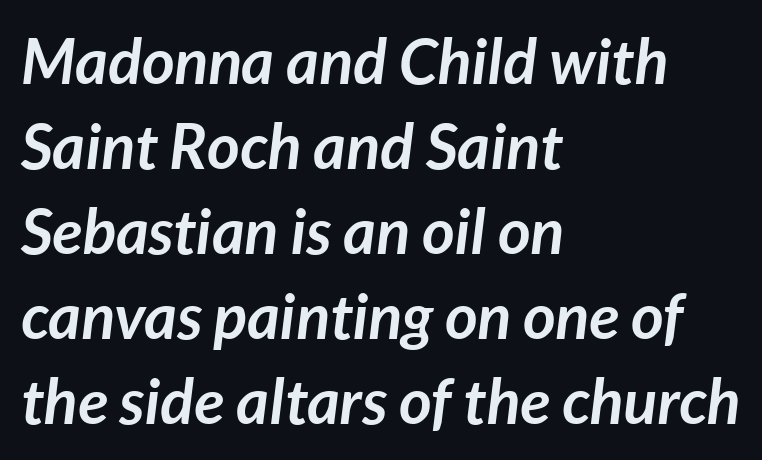
The line-height multiplier appears to be the usual default. The lines are quadded left. If you drew a line through each stem, it would be angled. Plain, unruled lines of type.
